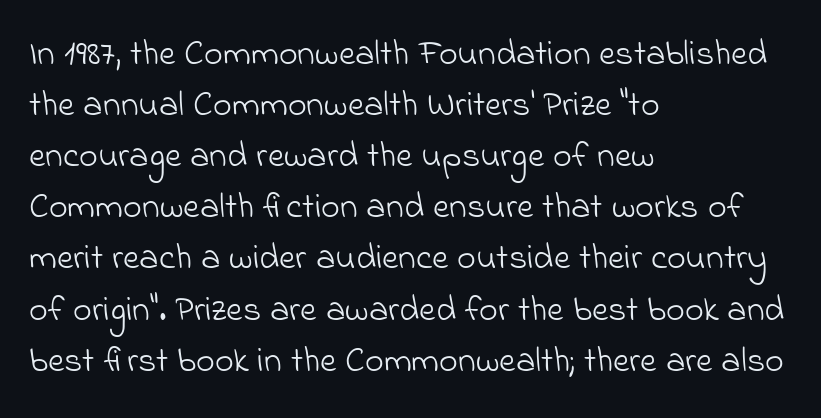
The image shows 36 px light sans-serif type; set left-aligned, normal line spacing (1.42x), normal letter spacing, not underlined; low stroke contrast and a small x-height.
